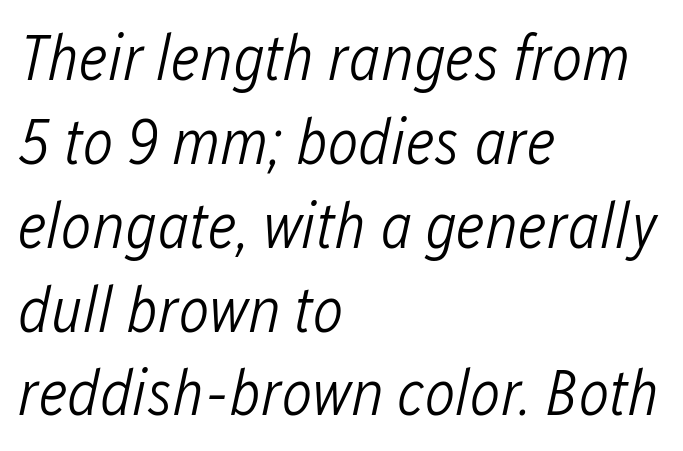
The image shows 65 px light, condensed type, italic (leaning right); set left-aligned, normal line spacing (1.29x), normal letter spacing, not underlined; low stroke contrast and a medium x-height.
